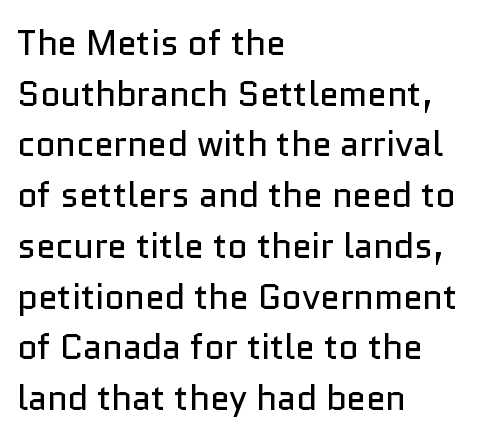
Q: Is the text bold? A: No.
Q: Is the text italic (slanted)? A: No, it is upright.
Q: Is the typeface a serif or a sans-serif typeface? A: Sans-serif.
Q: Is the text underlined? A: No.
Q: How is the paragraph aligned? A: Left-aligned.
Q: Is the spacing between letters normal or unusually wide? A: Normal.
Q: Is the spacing between lines tight, normal or loose? A: Normal.
Q: Width (condensed, normal, or wide)? A: Normal.
Q: Stroke contrast? A: Low.
Q: x-height? A: Medium.
Q: Monospaced? A: No.
